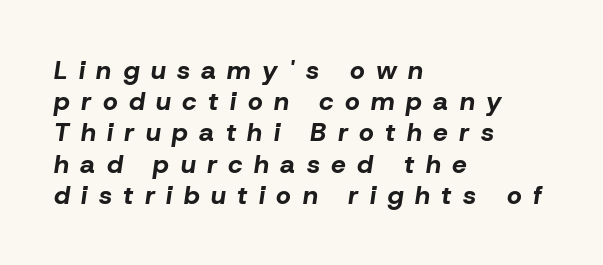
Inter-character spacing is expanded well beyond the font's built-in metrics. The string is rendered with underlining switched off. The ragged edge is on the right, which tells us the setting is flush left. The font's italic variant was chosen for this text. Pretty heavy lettering here — definitely bold.
